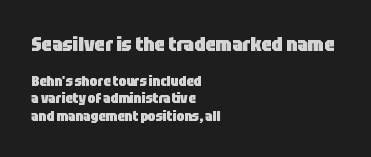
Q: Is the text bold? A: Yes.
Q: Is the text italic (slanted)? A: No, it is upright.
Q: Is the text underlined? A: No.
Q: How is the paragraph aligned? A: Left-aligned.
Q: Is the spacing between letters normal or unusually wide? A: Normal.
Q: Which block of text is set in a larger size, the first (top) or the second (bottom)? A: The first (top) one.
